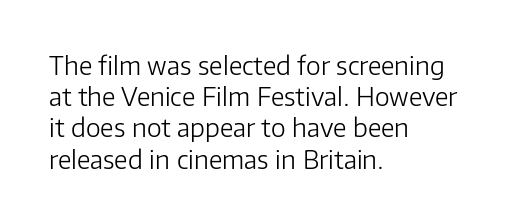
The image shows 25 px text type, upright; set left-aligned, normal line spacing (1.25x), normal letter spacing, not underlined.
